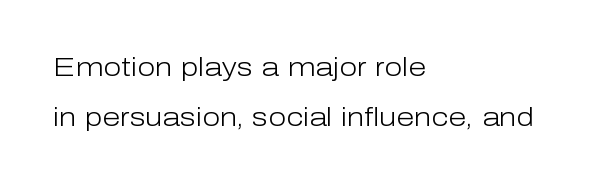
Leading: increased. A bare baseline throughout the passage. Stroke mass is kept to a normal reading level or below. These lines are set flush left with a ragged right edge. The rendering keeps characters at their native spacing. Italic: no, the glyphs are upright roman.
